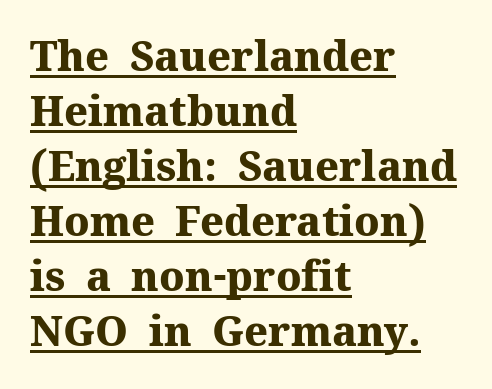
Reading down the column, the eye jumps a familiar distance to each next line. Casual observation: everything's shoved over to the left. Heft: maximum for text — a bold. The characters display serif detailing at their extremities.
